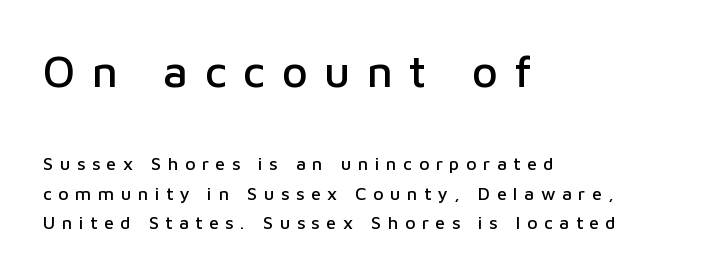
Q: Is the text italic (slanted)? A: No, it is upright.
Q: Is the typeface a serif or a sans-serif typeface? A: Sans-serif.
Q: Is the text underlined? A: No.
Q: How is the paragraph aligned? A: Left-aligned.
Q: Is the spacing between letters normal or unusually wide? A: Unusually wide.
Q: Is the spacing between lines tight, normal or loose? A: Normal.
Q: Which block of text is set in a larger size, the first (top) or the second (bottom)? A: The first (top) one.
Q: Width (condensed, normal, or wide)? A: Normal.
Q: Stroke contrast? A: Low.
Q: x-height? A: Medium.
Q: Monospaced? A: No.
